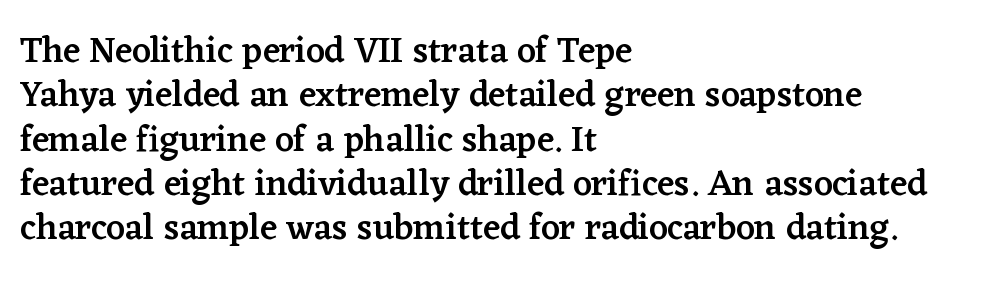
{"serif": "yes", "italic": "no", "bold": "semi", "weight": "semibold", "width": "normal", "stroke_contrast": "low", "x_height": "medium", "monospaced": "no", "underline": "no", "align": "left", "line_spacing_ratio": 1.23, "letter_spacing": "normal", "letter_spacing_em": 0.0, "glyph_px": 36}
